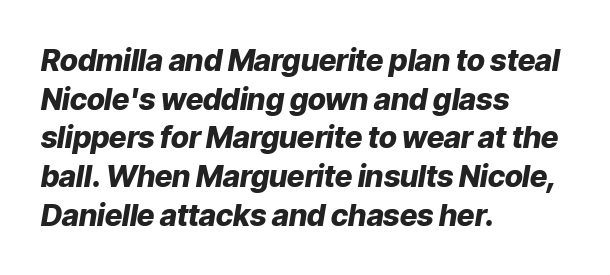
{"italic": "yes", "lean": "right", "slant_degrees": 9, "bold": "yes", "weight": "heavy", "width": "normal", "stroke_contrast": "low", "x_height": "medium", "monospaced": "no", "underline": "no", "align": "left", "line_spacing": "normal", "line_spacing_ratio": 1.29, "letter_spacing": "normal", "letter_spacing_em": 0.0, "glyph_px": 30}
